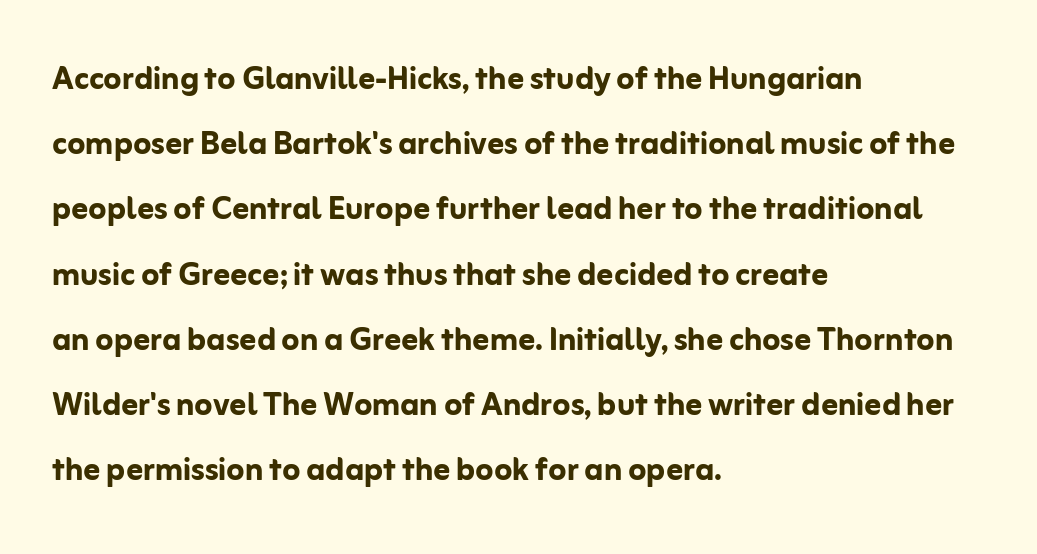
Q: Is the text bold? A: Yes.
Q: Is the text italic (slanted)? A: No, it is upright.
Q: Is the typeface a serif or a sans-serif typeface? A: Sans-serif.
Q: Is the text underlined? A: No.
Q: How is the paragraph aligned? A: Left-aligned.
Q: Is the spacing between letters normal or unusually wide? A: Normal.
Q: Is the spacing between lines tight, normal or loose? A: Normal.
Q: Width (condensed, normal, or wide)? A: Normal.
Q: Stroke contrast? A: Low.
Q: x-height? A: Medium.
Q: Monospaced? A: No.
